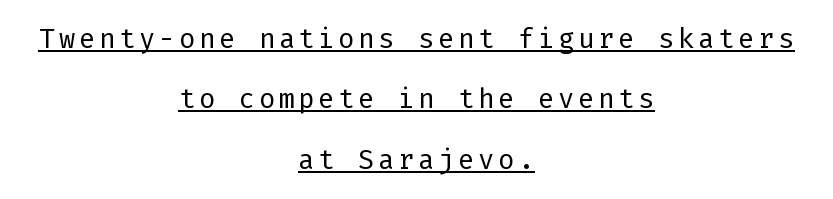
These lines stand farther apart than default settings would place them. These characters rest on top of a visible drawn line. Is the stroke heavy? The answer is a plain regular-or-lighter. Nope, not italic — everything's standing straight. Centered paragraph, ragged on both sides.
